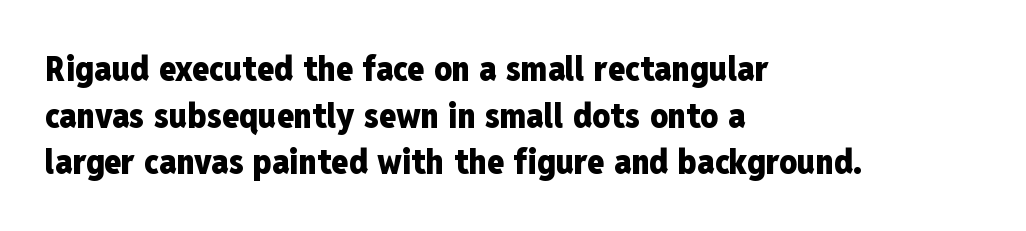
{"serif": "no", "italic": "no", "bold": "yes", "weight": "heavy", "width": "condensed", "stroke_contrast": "low", "x_height": "medium", "monospaced": "no", "underline": "no", "align": "left", "line_spacing": "normal", "line_spacing_ratio": 1.33, "letter_spacing": "normal", "letter_spacing_em": 0.0, "glyph_px": 35}
